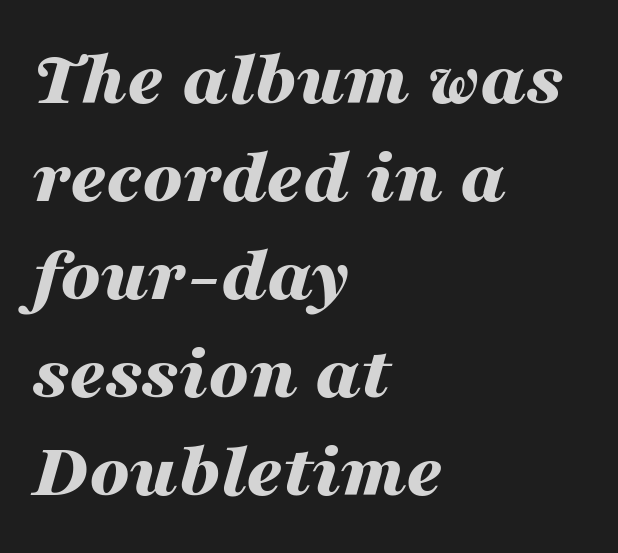
The image shows 79 px bold, wide type, italic (leaning right); set left-aligned, line spacing 1.24x, normal letter spacing, not underlined; medium stroke contrast and a medium x-height.
